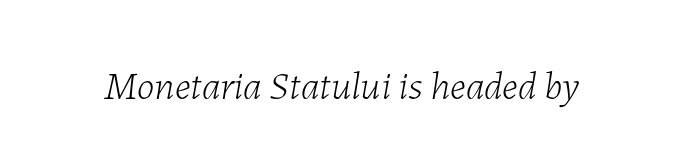
The characters are drawn with everyday or finer stroke widths. The glyphs are unaccompanied by any horizontal stroke below them. Proportional: the letters do not fall into vertical columns. This sample uses an oblique cut, with every glyph tilted off the vertical. No extra tracking has been applied to these lines.
